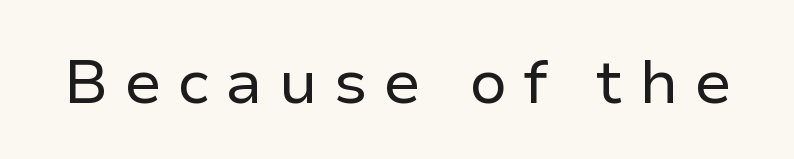
{"serif": "no", "italic": "no", "bold": "no", "weight": "regular", "width": "normal", "stroke_contrast": "low", "x_height": "medium", "monospaced": "no", "underline": "no", "letter_spacing": "wide", "letter_spacing_em": 0.25, "glyph_px": 62}
